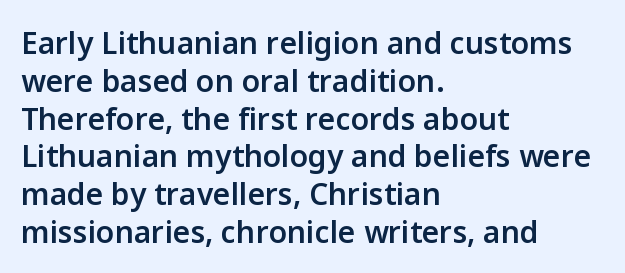
Q: Is the text bold? A: Semi-bold.
Q: Is the text italic (slanted)? A: No, it is upright.
Q: Is the typeface a serif or a sans-serif typeface? A: Sans-serif.
Q: Is the text underlined? A: No.
Q: How is the paragraph aligned? A: Left-aligned.
Q: Is the spacing between letters normal or unusually wide? A: Normal.
Q: Is the spacing between lines tight, normal or loose? A: Normal.
Q: Width (condensed, normal, or wide)? A: Normal.
Q: Stroke contrast? A: Low.
Q: x-height? A: Medium.
Q: Monospaced? A: No.
